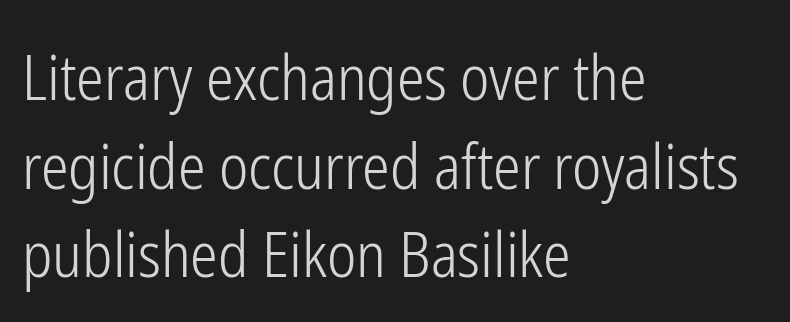
{"serif": "no", "italic": "no", "bold": "no", "weight": "light", "width": "condensed", "stroke_contrast": "low", "x_height": "medium", "monospaced": "no", "underline": "no", "align": "left", "line_spacing": "normal", "line_spacing_ratio": 1.43, "letter_spacing": "normal", "letter_spacing_em": 0.0, "glyph_px": 62}
